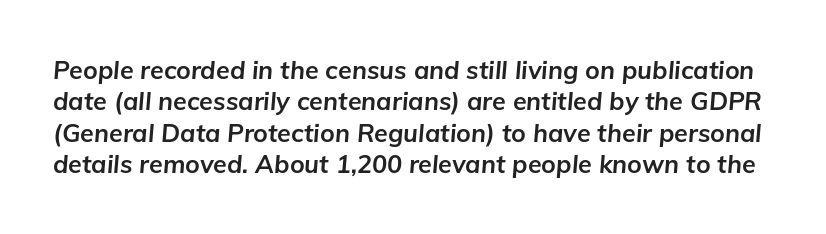
The typesetting leans heavy: a genuine bold. Quick note: interline space is typical. The whole block is typeset with a tilt. Tracking here is standard; glyphs follow each other at the usual distance. The specimen omits any rule beneath the text block's lines.
